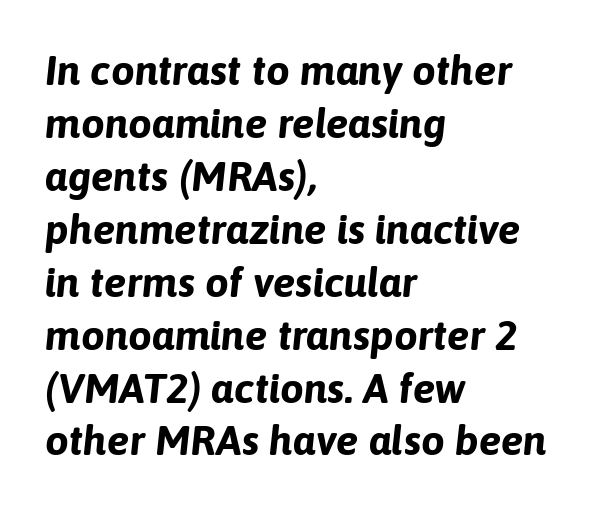
The image shows 42 px bold type, italic (leaning right); set left-aligned, normal line spacing (1.26x), normal letter spacing, not underlined; low stroke contrast and a medium x-height.
